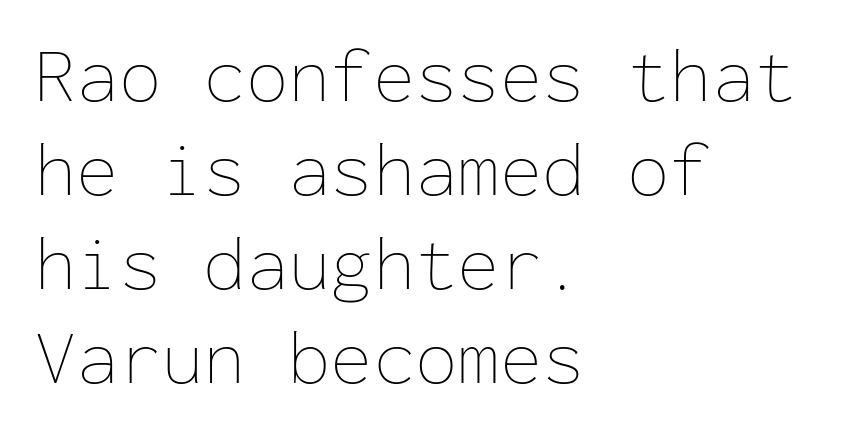
{"italic": "no", "bold": "no", "weight": "thin", "width": "normal", "stroke_contrast": "low", "x_height": "medium", "monospaced": "yes", "underline": "no", "align": "left", "line_spacing_ratio": 1.22, "letter_spacing": "normal", "letter_spacing_em": 0.0, "glyph_px": 77}
